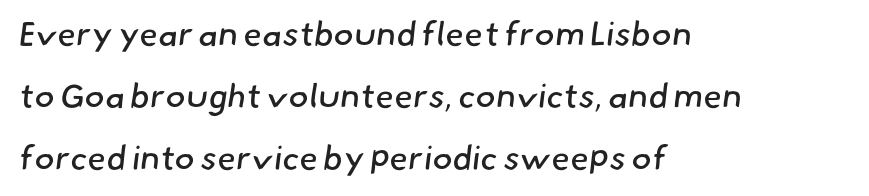
Descenders are the only things crossing below the line. The face used here is rendered with its standard letterfit. The ragged edge is on the right, which tells us the setting is flush left. Looks like regular typesetting: each glyph gets only the width it needs.
